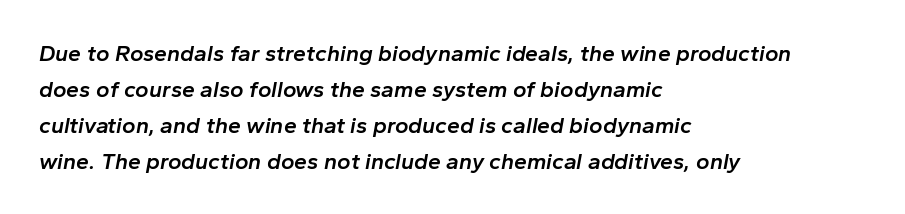
Q: Is the text bold? A: Semi-bold.
Q: Is the text italic (slanted)? A: Yes, it leans right by about 10 degrees.
Q: Is the text underlined? A: No.
Q: How is the paragraph aligned? A: Left-aligned.
Q: Is the spacing between letters normal or unusually wide? A: Normal.
Q: Is the spacing between lines tight, normal or loose? A: Normal.
